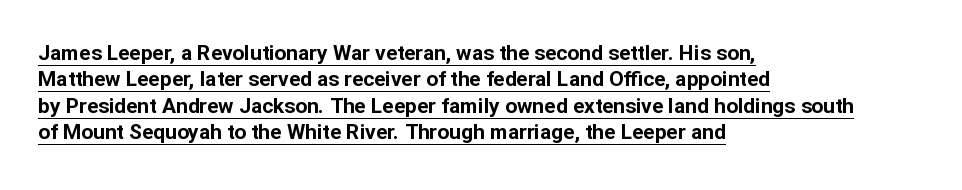
Style check: upright. These lines are set flush left with a ragged right edge. Honestly, the underline is the first thing you notice here. Words appear dense and cohesive because spacing is normal. The rendering uses a moderate line-height, typical for paragraphs. Weight check: bold — yes, fully.
